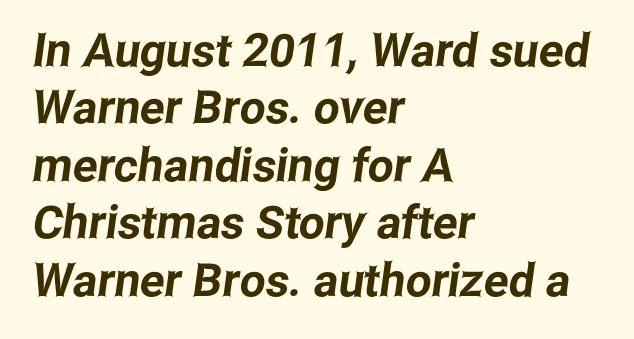
{"serif": "no", "width": "condensed", "stroke_contrast": "low", "x_height": "medium", "monospaced": "no", "underline": "no", "align": "left", "line_spacing": "normal", "line_spacing_ratio": 1.25, "letter_spacing": "normal", "letter_spacing_em": 0.0, "glyph_px": 46}
